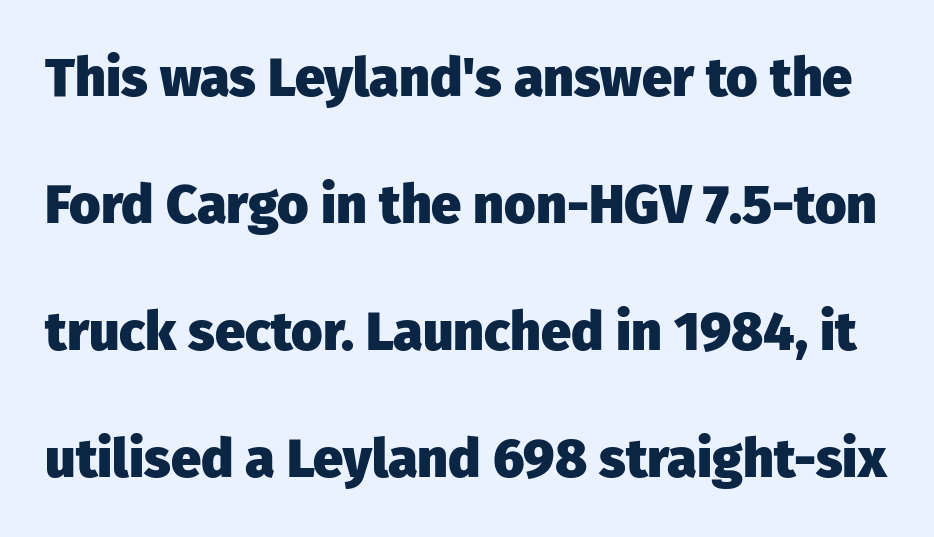
Character widths vary here, with narrow letters taking less room than wide ones. The letters carry no serifs — their stems end cleanly without finishing strokes. A dark, heavy texture on the line: the type is bold. It's the straight-up-and-down kind of type.
